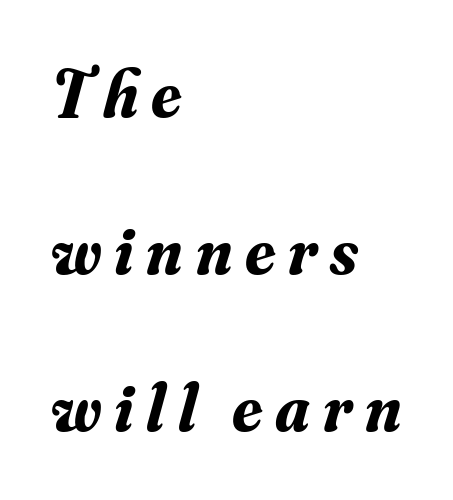
Layout note: lines flush left. The lettering tilts uniformly, giving the passage an italic look. Caption: bold face, heavy strokes. Observe the serifs anchoring each vertical stroke in this sample.
